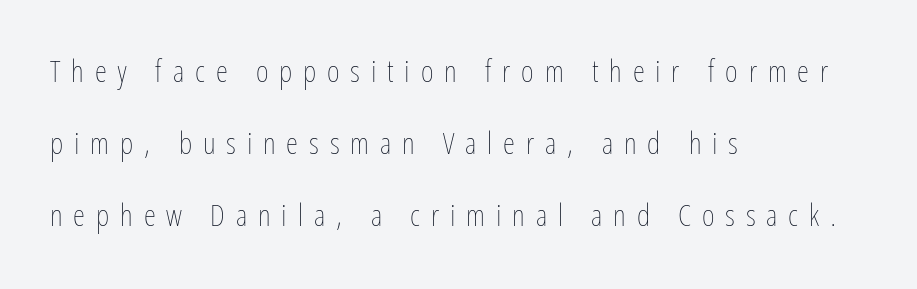
Looks like regular typesetting: each glyph gets only the width it needs. Does the leading feel generous? Absolutely, it's lavish. The specimen reads as upright at a glance. Weight: regular or lighter. Left-aligned paragraph, ragged on the right. The words here are not underlined.
